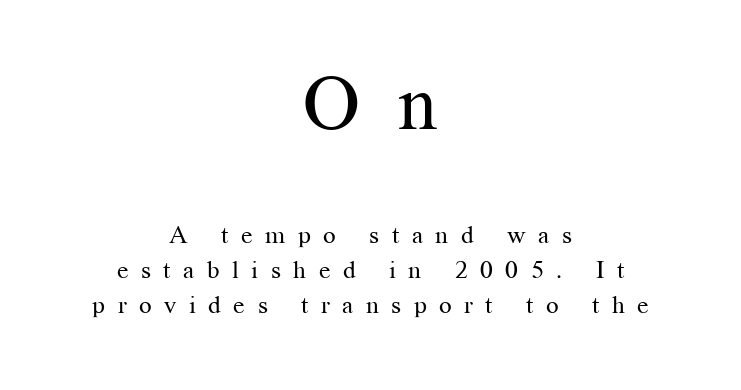
Q: Is the text bold? A: No.
Q: Is the text italic (slanted)? A: No, it is upright.
Q: Is the typeface a serif or a sans-serif typeface? A: Serif.
Q: Is the text underlined? A: No.
Q: How is the paragraph aligned? A: Centered.
Q: Is the spacing between letters normal or unusually wide? A: Unusually wide.
Q: Is the spacing between lines tight, normal or loose? A: Normal.
Q: Which block of text is set in a larger size, the first (top) or the second (bottom)? A: The first (top) one.
Q: Width (condensed, normal, or wide)? A: Normal.
Q: Stroke contrast? A: Medium.
Q: x-height? A: Medium.
Q: Monospaced? A: No.
